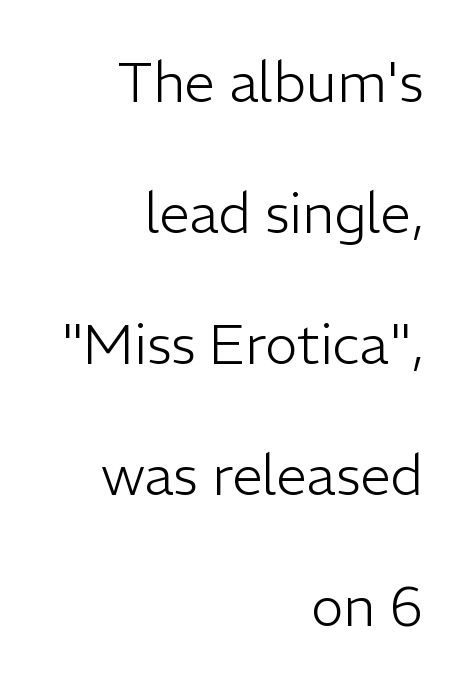
The image shows 55 px light sans-serif type, upright; set right-aligned, loose line spacing (2.38x), normal letter spacing, not underlined; low stroke contrast and a medium x-height.
